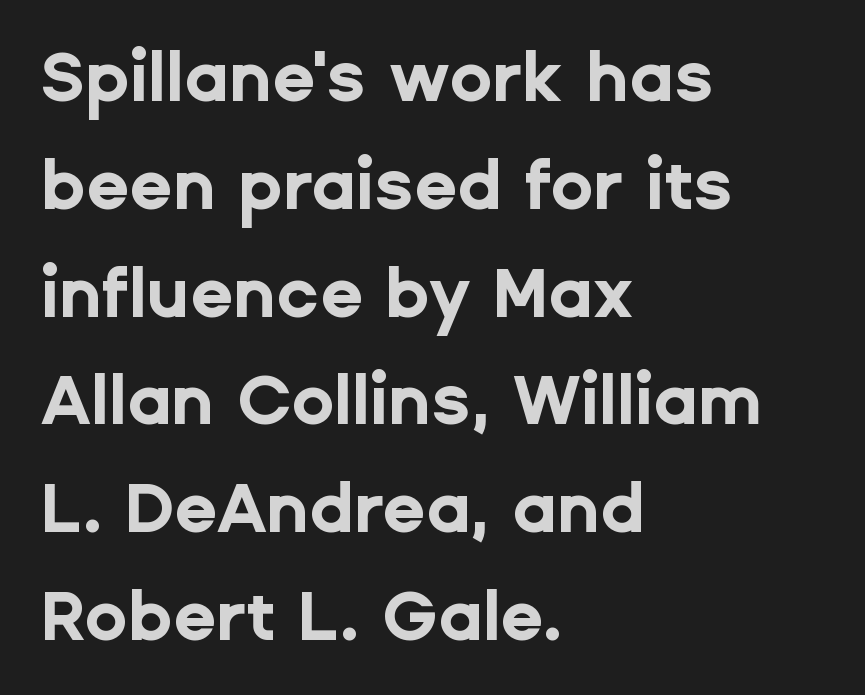
These lines keep a tight, regular rhythm from letter to letter. No feet cap the strokes, marking this as sans-serif type. The rendering uses natural spacing where letterforms have individual widths. Horizontal alignment here is leftward, the default for most running prose.
